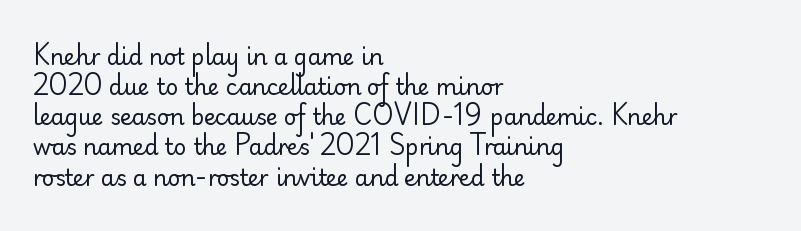
The image shows 22 px text type, upright; set left-aligned, normal line spacing (1.37x), normal letter spacing, not underlined.
